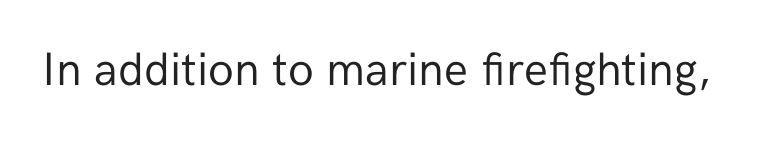
The image shows 47 px regular-weight sans-serif type, upright; set normal letter spacing, not underlined; low stroke contrast and a medium x-height.
